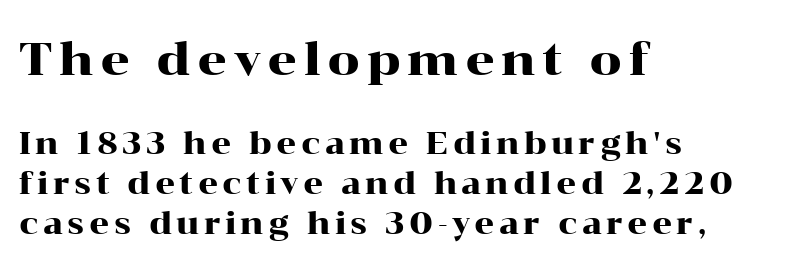
The image shows 46 px wide serif type, upright; set left-aligned, normal line spacing (1.3x), not underlined; the first (top) block is 1.48x larger; high stroke contrast and a medium x-height.
